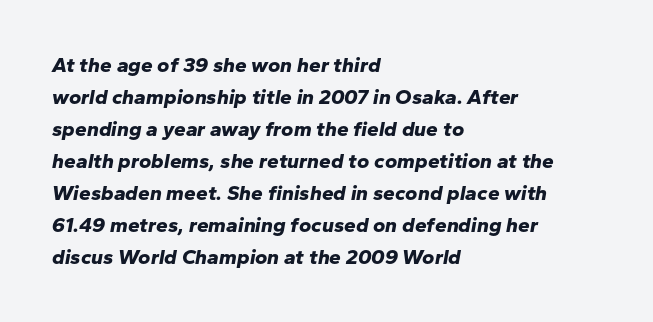
Q: Is the text bold? A: Yes.
Q: Is the text italic (slanted)? A: Yes, it leans right by about 10 degrees.
Q: Is the text underlined? A: No.
Q: How is the paragraph aligned? A: Left-aligned.
Q: Is the spacing between letters normal or unusually wide? A: Normal.
Q: Is the spacing between lines tight, normal or loose? A: Normal.
